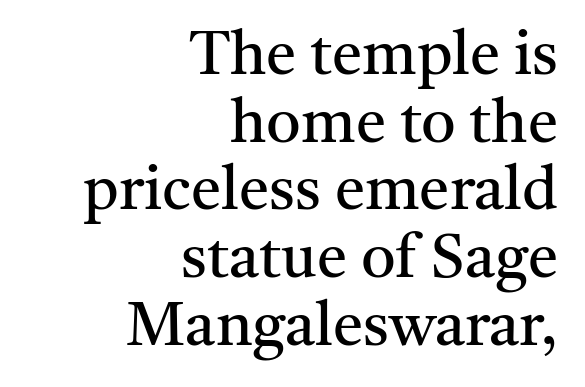
A typesetter would call this proportional, since set widths differ per character. The letters stand straight up with perfectly vertical stems. Letter spacing: default. No chunkiness to these letters — they're not bold.
